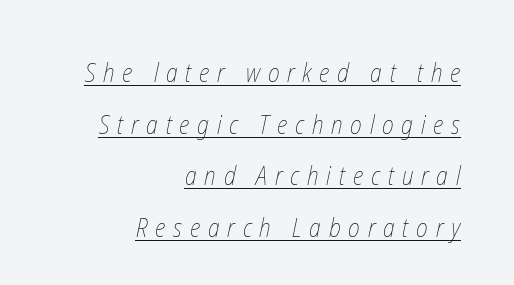
Q: Is the text bold? A: No.
Q: Is the text underlined? A: Yes.
Q: How is the paragraph aligned? A: Right-aligned.
Q: Is the spacing between letters normal or unusually wide? A: Unusually wide.
Q: Is the spacing between lines tight, normal or loose? A: Loose.
